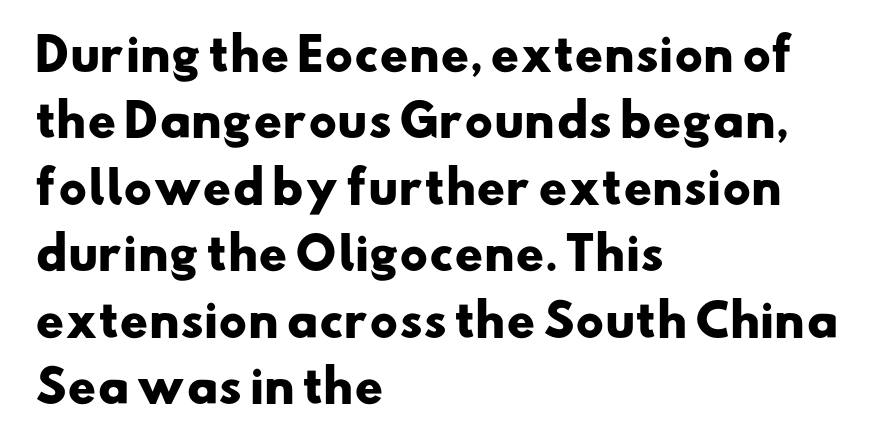
{"serif": "no", "bold": "yes", "weight": "heavy", "width": "wide", "stroke_contrast": "low", "x_height": "small", "monospaced": "no", "underline": "no", "align": "left", "line_spacing": "normal", "line_spacing_ratio": 1.51, "letter_spacing": "normal", "letter_spacing_em": 0.0, "glyph_px": 44}
